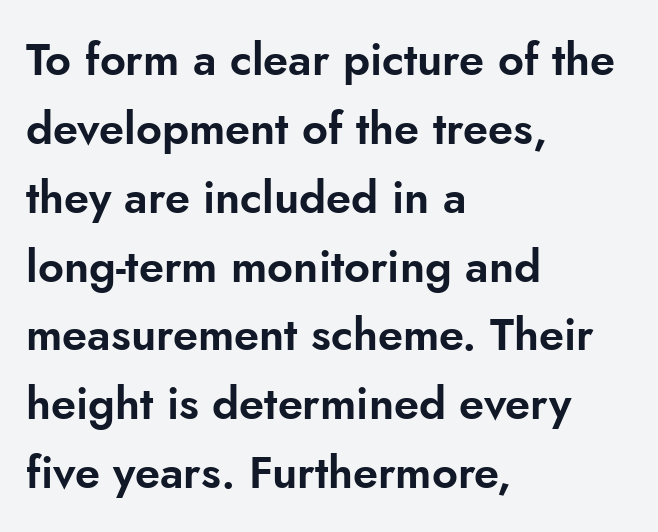
Q: Is the text italic (slanted)? A: No, it is upright.
Q: Is the typeface a serif or a sans-serif typeface? A: Sans-serif.
Q: Is the text underlined? A: No.
Q: How is the paragraph aligned? A: Left-aligned.
Q: Is the spacing between letters normal or unusually wide? A: Normal.
Q: Is the spacing between lines tight, normal or loose? A: Normal.
Q: Width (condensed, normal, or wide)? A: Normal.
Q: Stroke contrast? A: Low.
Q: x-height? A: Small.
Q: Monospaced? A: No.
